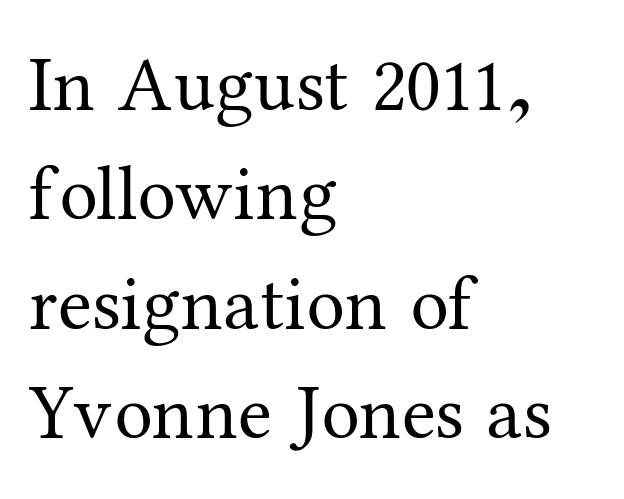
The strokes are not fattened; the text isn't bold. The letters advance in unequal steps, a hallmark of proportional type. Tracking value appears to be zero — textbook default spacing. Notice how the passage keeps a crisp vertical edge on the left only.
